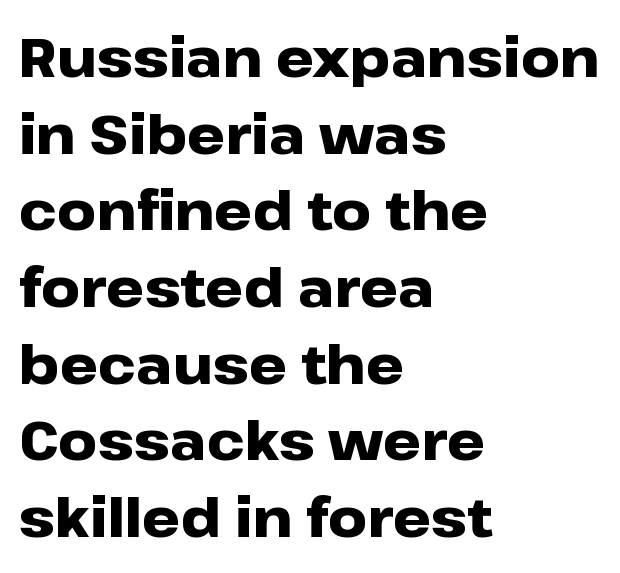
Regarding leading, the lines here are spaced in the standard way. The space beneath each line is pristine and unruled. I'd describe the lettering as bold — thick and assertive. It's the straight-up-and-down kind of type. Casual observation: everything's shoved over to the left. The face used here is proportionally spaced, like ordinary book or web type.
